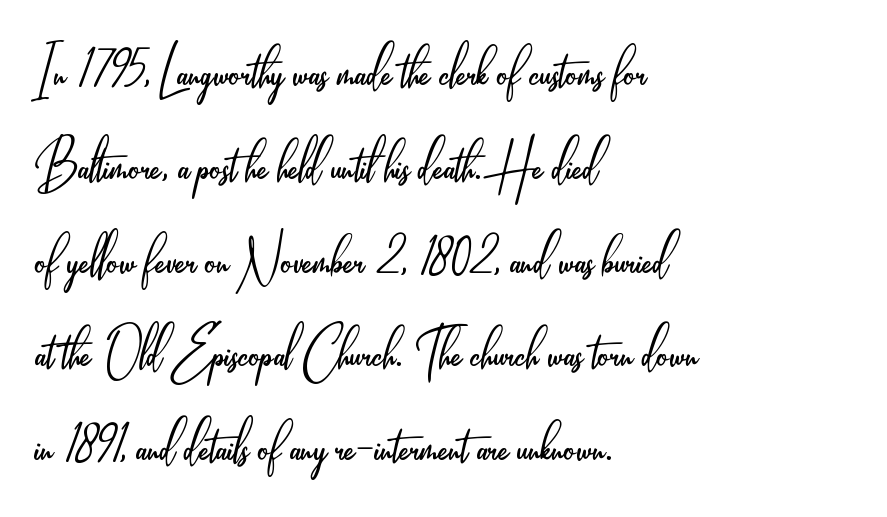
{"serif": "no", "bold": "no", "weight": "light", "width": "condensed", "stroke_contrast": "low", "x_height": "small", "monospaced": "no", "underline": "no", "align": "left", "line_spacing": "normal", "line_spacing_ratio": 1.34, "letter_spacing": "normal", "letter_spacing_em": 0.0, "glyph_px": 70}
